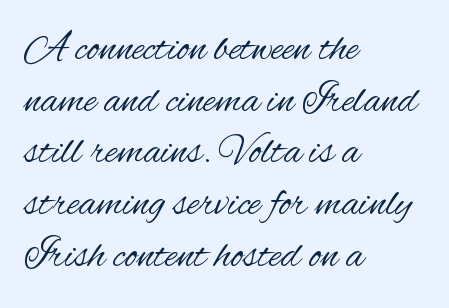
Q: Is the text bold? A: No.
Q: Is the text italic (slanted)? A: Yes.
Q: Is the typeface a serif or a sans-serif typeface? A: Sans-serif.
Q: Is the text underlined? A: No.
Q: How is the paragraph aligned? A: Left-aligned.
Q: Is the spacing between letters normal or unusually wide? A: Normal.
Q: Width (condensed, normal, or wide)? A: Condensed.
Q: Stroke contrast? A: Medium.
Q: x-height? A: Small.
Q: Monospaced? A: No.
